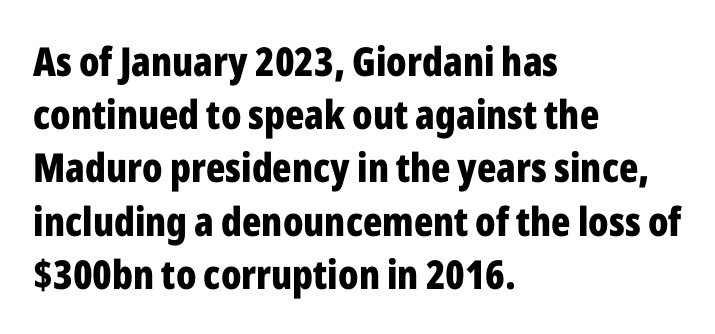
Q: Is the text bold? A: Yes.
Q: Is the text italic (slanted)? A: No, it is upright.
Q: Is the typeface a serif or a sans-serif typeface? A: Sans-serif.
Q: Is the text underlined? A: No.
Q: How is the paragraph aligned? A: Left-aligned.
Q: Is the spacing between letters normal or unusually wide? A: Normal.
Q: Is the spacing between lines tight, normal or loose? A: Normal.
Q: Width (condensed, normal, or wide)? A: Condensed.
Q: Stroke contrast? A: Low.
Q: x-height? A: Medium.
Q: Monospaced? A: No.
